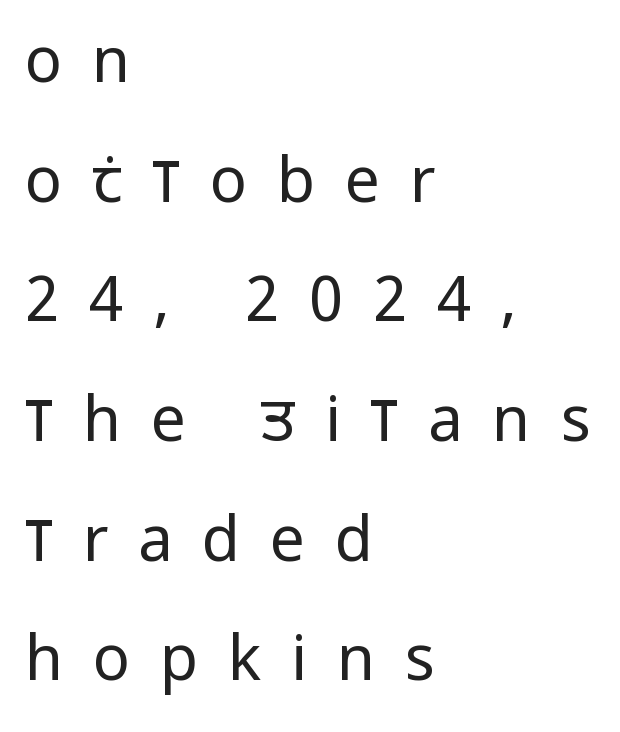
The image shows 62 px regular-weight, condensed sans-serif type, upright; set left-aligned, loose line spacing (1.93x), unusually wide letter spacing (+0.48 em), not underlined; low stroke contrast and a large x-height.
